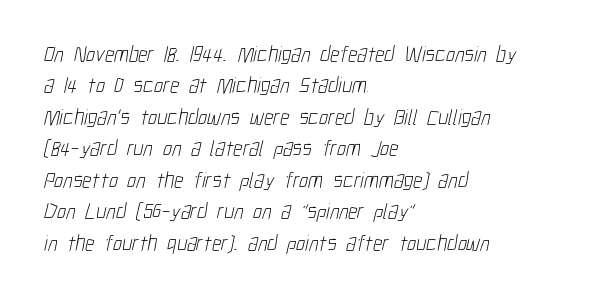
Q: Is the text bold? A: No.
Q: Is the text underlined? A: No.
Q: How is the paragraph aligned? A: Left-aligned.
Q: Is the spacing between letters normal or unusually wide? A: Normal.
Q: Is the spacing between lines tight, normal or loose? A: Normal.
